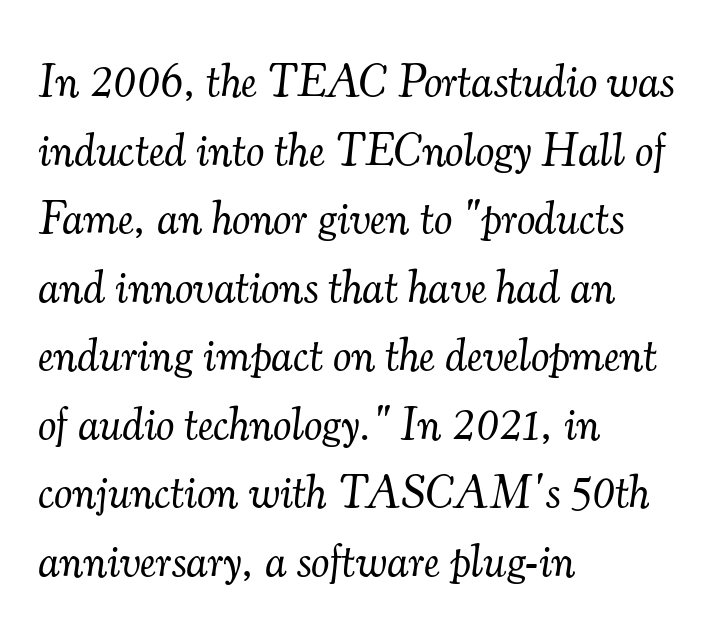
The letterforms sit at book weight or below. Rule under the text: the space is simply empty. The glyphs look as if they've been sheared to an angle. Little horizontal feet cap the strokes, marking this as serif type. A typesetter would call this proportional, since set widths differ per character.
